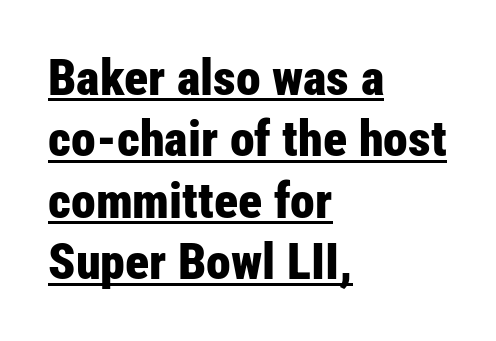
The image shows 50 px bold, condensed sans-serif type, upright; set left-aligned, line spacing 1.23x, normal letter spacing, underlined; low stroke contrast and a medium x-height.
